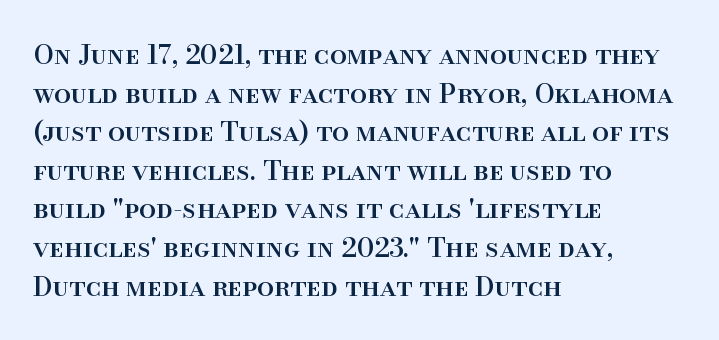
The image shows 27 px text type, upright; set left-aligned, normal line spacing (1.43x), normal letter spacing, not underlined.
